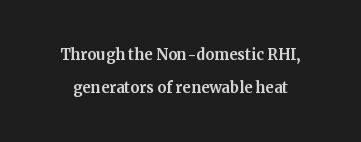
Q: Is the text italic (slanted)? A: No, it is upright.
Q: Is the text underlined? A: No.
Q: Is the spacing between letters normal or unusually wide? A: Normal.
Q: Is the spacing between lines tight, normal or loose? A: Normal.
